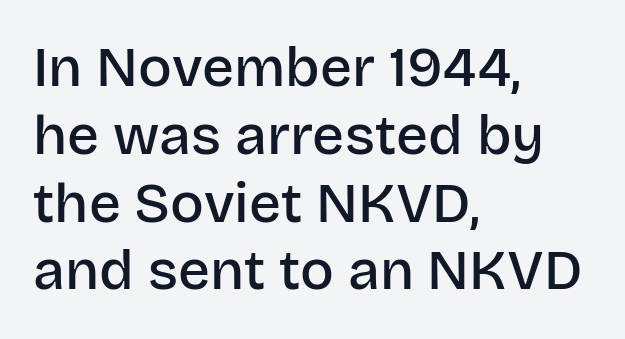
{"serif": "no", "italic": "no", "bold": "semi", "weight": "semibold", "width": "normal", "stroke_contrast": "low", "x_height": "large", "monospaced": "no", "underline": "no", "align": "left", "line_spacing_ratio": 1.21, "letter_spacing": "normal", "letter_spacing_em": 0.0, "glyph_px": 56}
